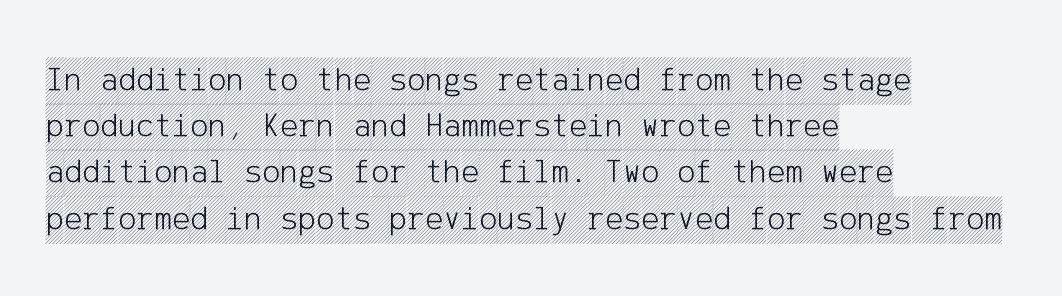
{"italic": "no", "width": "condensed", "x_height": "large", "underline": "no", "align": "left", "line_spacing": "normal", "line_spacing_ratio": 1.36, "letter_spacing": "normal", "letter_spacing_em": 0.0, "glyph_px": 34}
